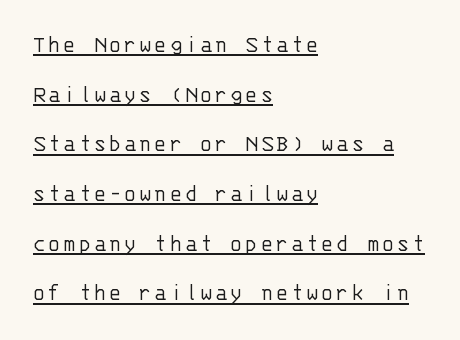
{"italic": "no", "bold": "no", "underline": "yes", "align": "left", "line_spacing": "loose", "line_spacing_ratio": 2.07, "glyph_px": 24}
